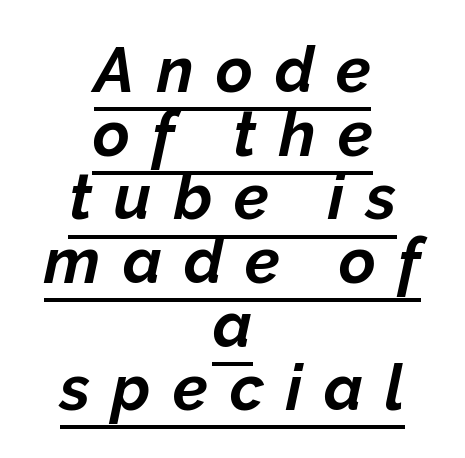
The face used here has the dense, thick strokes of a bold. The passage shown is typed in a proportional face where columns would drift. Notice how a bar underscores the lettering throughout. The text block is weighted toward neither margin, spreading evenly from the middle.
